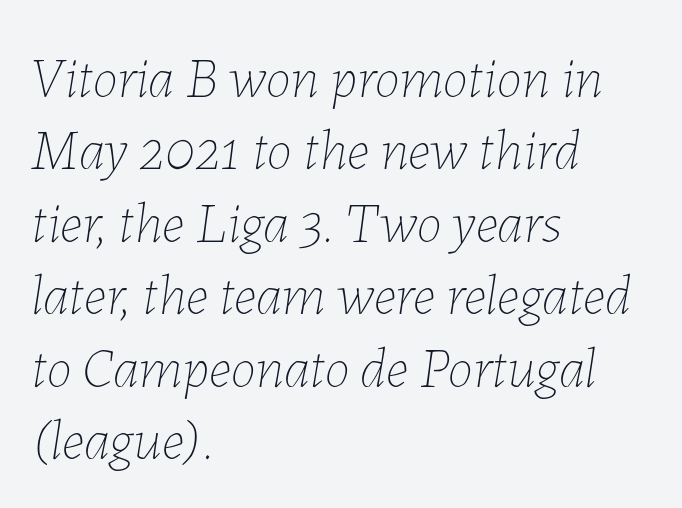
{"italic": "yes", "lean": "right", "slant_degrees": 7, "bold": "no", "weight": "thin", "width": "normal", "stroke_contrast": "low", "x_height": "medium", "monospaced": "no", "underline": "no", "align": "left", "line_spacing": "normal", "line_spacing_ratio": 1.27, "letter_spacing": "normal", "letter_spacing_em": 0.0, "glyph_px": 57}
